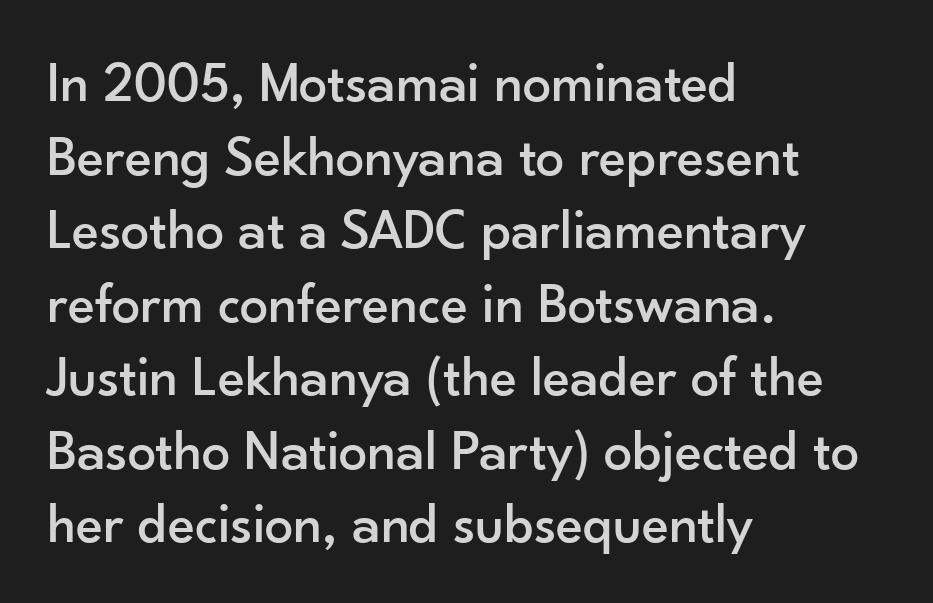
Clear beneath every line of the passage. Posture: upright roman. This rendering employs a face without finishing strokes, i.e., a sans-serif. The ragged edge is on the right, which tells us the setting is flush left. The face used here is rendered with its standard letterfit. Successive baselines arrive at the customary interval.
